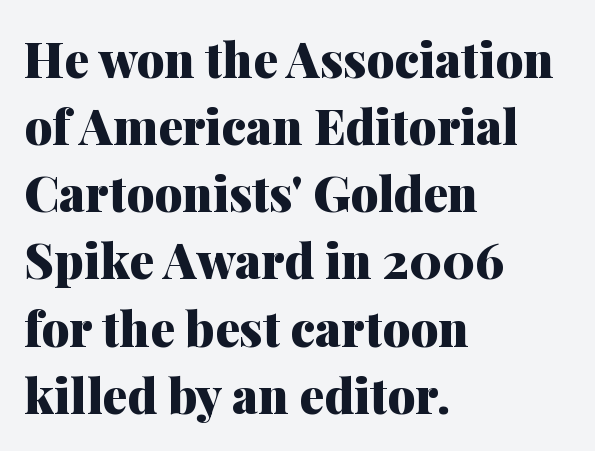
{"serif": "yes", "italic": "no", "bold": "yes", "weight": "heavy", "width": "normal", "stroke_contrast": "medium", "x_height": "medium", "monospaced": "no", "underline": "no", "align": "left", "line_spacing": "normal", "line_spacing_ratio": 1.37, "letter_spacing": "normal", "letter_spacing_em": 0.0, "glyph_px": 49}
